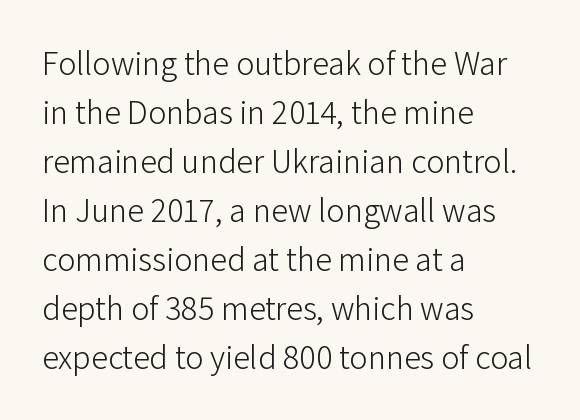
The image shows 34 px light sans-serif type, upright; set left-aligned, normal line spacing (1.44x), normal letter spacing, not underlined; low stroke contrast and a medium x-height.
